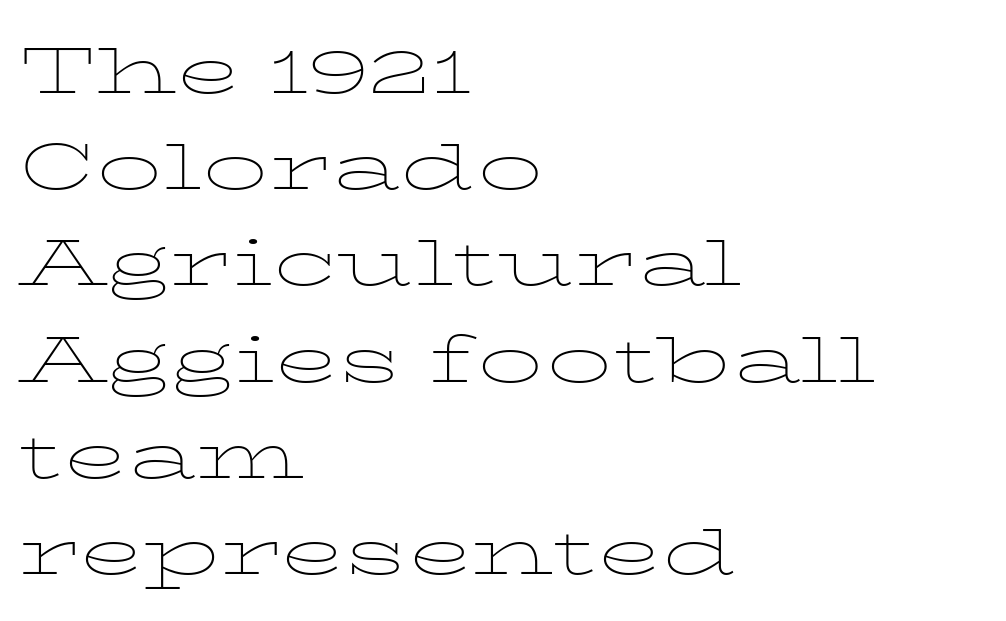
Q: Is the text bold? A: No.
Q: Is the text italic (slanted)? A: No, it is upright.
Q: Is the typeface a serif or a sans-serif typeface? A: Serif.
Q: Is the text underlined? A: No.
Q: How is the paragraph aligned? A: Left-aligned.
Q: Is the spacing between letters normal or unusually wide? A: Normal.
Q: Is the spacing between lines tight, normal or loose? A: Normal.
Q: Width (condensed, normal, or wide)? A: Wide.
Q: Stroke contrast? A: Low.
Q: x-height? A: Medium.
Q: Monospaced? A: No.
